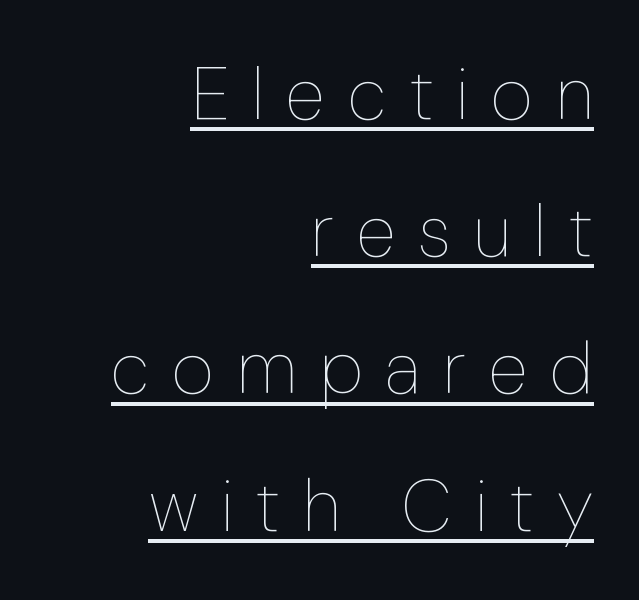
Q: Is the text bold? A: No.
Q: Is the text italic (slanted)? A: No, it is upright.
Q: Is the text underlined? A: Yes.
Q: How is the paragraph aligned? A: Right-aligned.
Q: Is the spacing between letters normal or unusually wide? A: Unusually wide.
Q: Width (condensed, normal, or wide)? A: Normal.
Q: Stroke contrast? A: Low.
Q: x-height? A: Medium.
Q: Monospaced? A: No.
